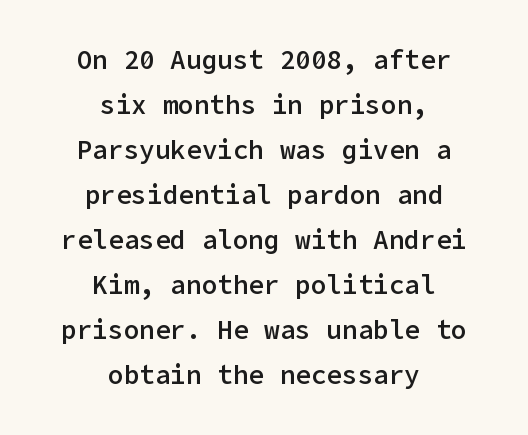
The image shows 26 px text type, upright; set centered, line spacing 1.73x, normal letter spacing, not underlined.
